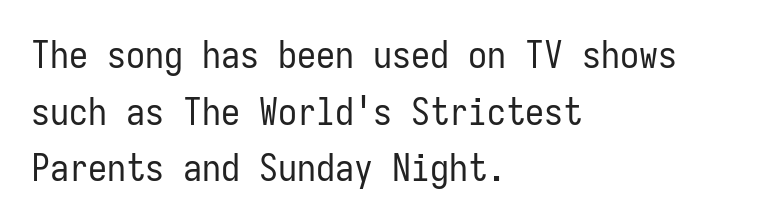
The letters stand straight up with perfectly vertical stems. On a weight scale, this lands at 450 or below. Tracking value appears to be zero — textbook default spacing. This is sans-serif lettering, the kind often seen on screens and signage. Check the space under the baseline: it is left empty.
